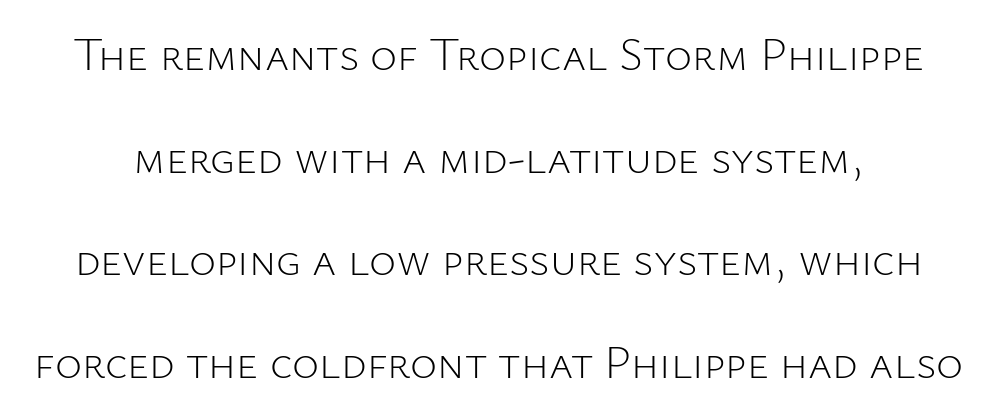
Q: Is the text bold? A: No.
Q: Is the text italic (slanted)? A: No, it is upright.
Q: Is the typeface a serif or a sans-serif typeface? A: Sans-serif.
Q: Is the text underlined? A: No.
Q: Is the spacing between letters normal or unusually wide? A: Normal.
Q: Is the spacing between lines tight, normal or loose? A: Loose.
Q: Width (condensed, normal, or wide)? A: Normal.
Q: Stroke contrast? A: Low.
Q: x-height? A: Medium.
Q: Monospaced? A: No.
